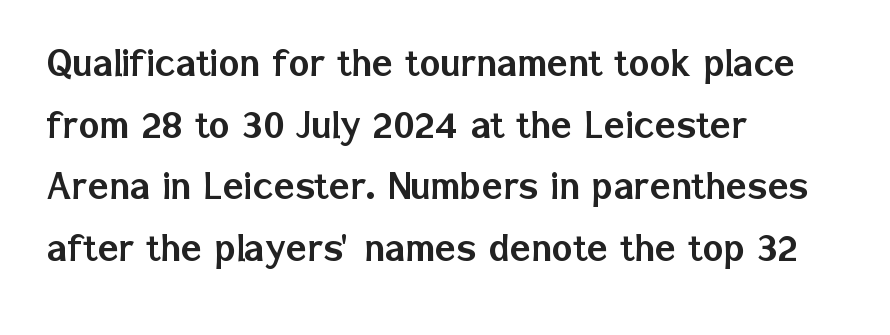
{"serif": "no", "italic": "no", "width": "normal", "stroke_contrast": "low", "x_height": "medium", "monospaced": "no", "underline": "no", "align": "left", "line_spacing": "normal", "line_spacing_ratio": 1.4, "letter_spacing": "normal", "letter_spacing_em": 0.0, "glyph_px": 44}
